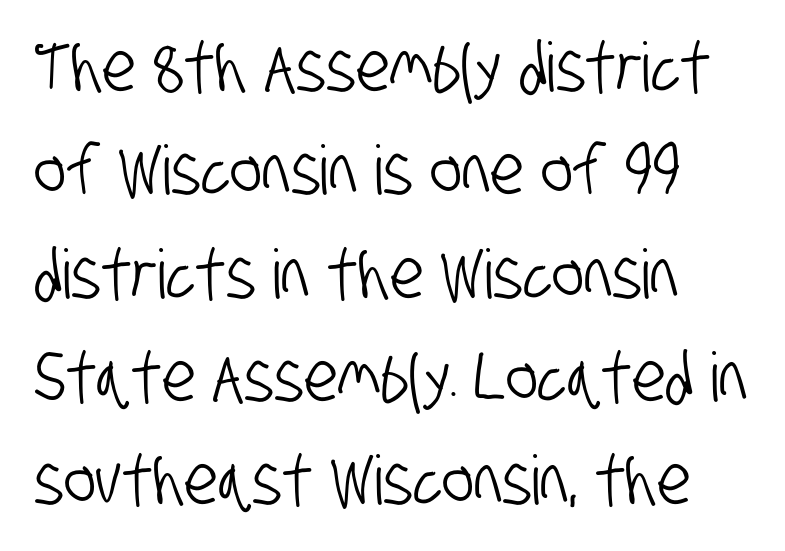
Q: Is the typeface a serif or a sans-serif typeface? A: Sans-serif.
Q: Is the text underlined? A: No.
Q: How is the paragraph aligned? A: Left-aligned.
Q: Is the spacing between letters normal or unusually wide? A: Normal.
Q: Is the spacing between lines tight, normal or loose? A: Normal.
Q: Width (condensed, normal, or wide)? A: Condensed.
Q: Stroke contrast? A: Low.
Q: x-height? A: Large.
Q: Monospaced? A: No.
